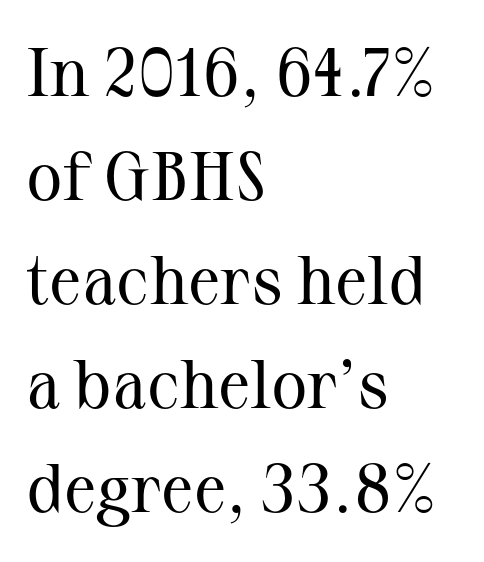
Q: Is the text bold? A: No.
Q: Is the text italic (slanted)? A: No, it is upright.
Q: Is the typeface a serif or a sans-serif typeface? A: Serif.
Q: Is the text underlined? A: No.
Q: How is the paragraph aligned? A: Left-aligned.
Q: Is the spacing between letters normal or unusually wide? A: Normal.
Q: Is the spacing between lines tight, normal or loose? A: Normal.
Q: Width (condensed, normal, or wide)? A: Normal.
Q: Stroke contrast? A: Medium.
Q: x-height? A: Medium.
Q: Monospaced? A: No.
